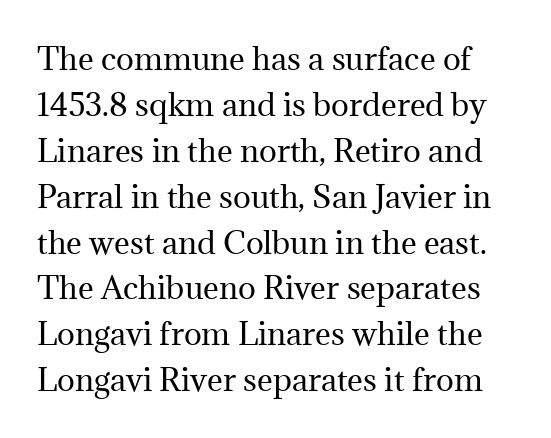
The image shows 30 px regular-weight serif type, upright; set normal line spacing (1.53x), normal letter spacing, not underlined; medium stroke contrast and a medium x-height.
